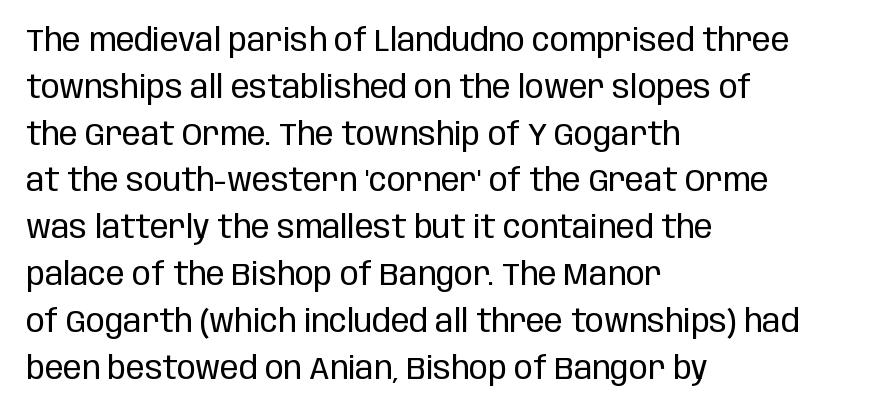
The image shows 31 px regular-weight, condensed sans-serif type, upright; set left-aligned, normal line spacing (1.51x), normal letter spacing, not underlined; low stroke contrast and a large x-height.
